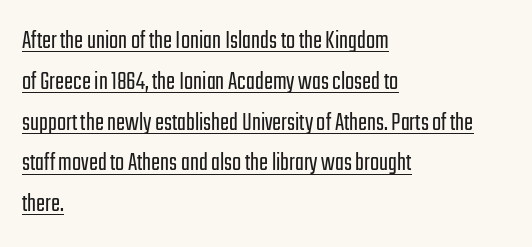
The image shows 27 px text type, upright; set left-aligned, normal line spacing (1.51x), normal letter spacing, underlined.
